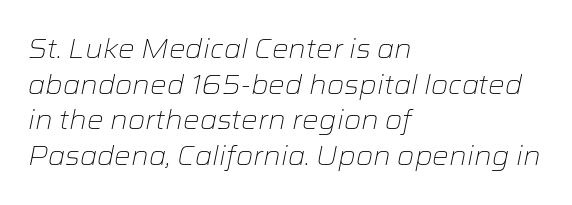
{"italic": "yes", "lean": "right", "slant_degrees": 12, "bold": "no", "underline": "no", "align": "left", "line_spacing": "normal", "line_spacing_ratio": 1.37, "letter_spacing": "normal", "letter_spacing_em": 0.0, "glyph_px": 26}
